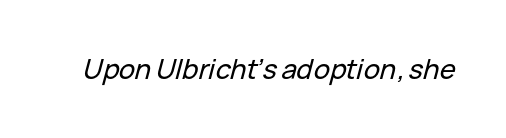
Q: Is the text italic (slanted)? A: Yes, it leans right by about 15 degrees.
Q: Is the text underlined? A: No.
Q: Is the spacing between letters normal or unusually wide? A: Normal.
